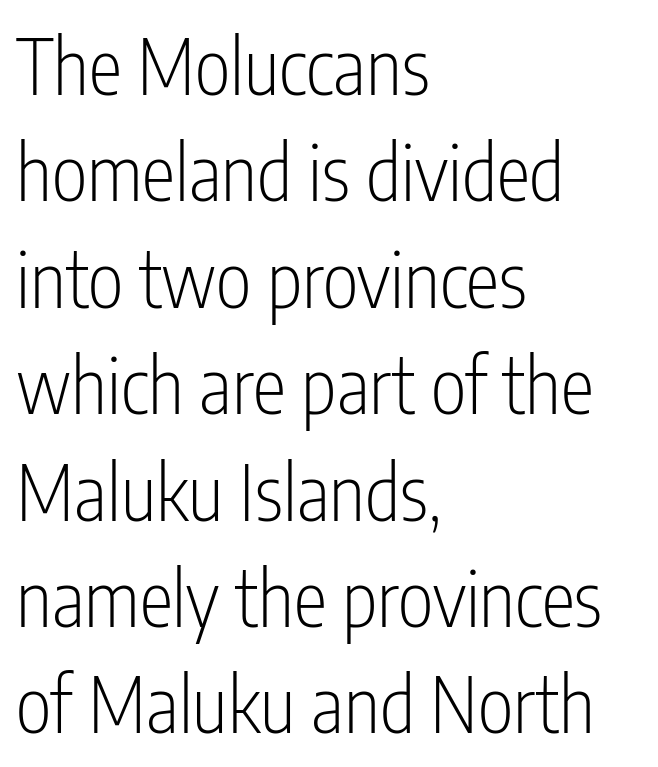
{"serif": "no", "italic": "no", "bold": "no", "weight": "light", "width": "condensed", "stroke_contrast": "low", "x_height": "medium", "monospaced": "no", "underline": "no", "align": "left", "line_spacing": "normal", "line_spacing_ratio": 1.4, "letter_spacing": "normal", "letter_spacing_em": 0.0, "glyph_px": 76}
